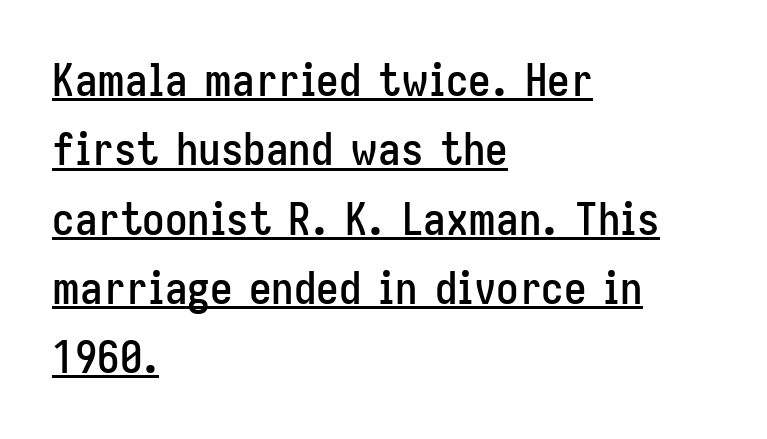
{"serif": "no", "italic": "no", "width": "condensed", "stroke_contrast": "low", "x_height": "medium", "monospaced": "no", "underline": "yes", "align": "left", "line_spacing": "normal", "line_spacing_ratio": 1.54, "letter_spacing": "normal", "letter_spacing_em": 0.0, "glyph_px": 45}
